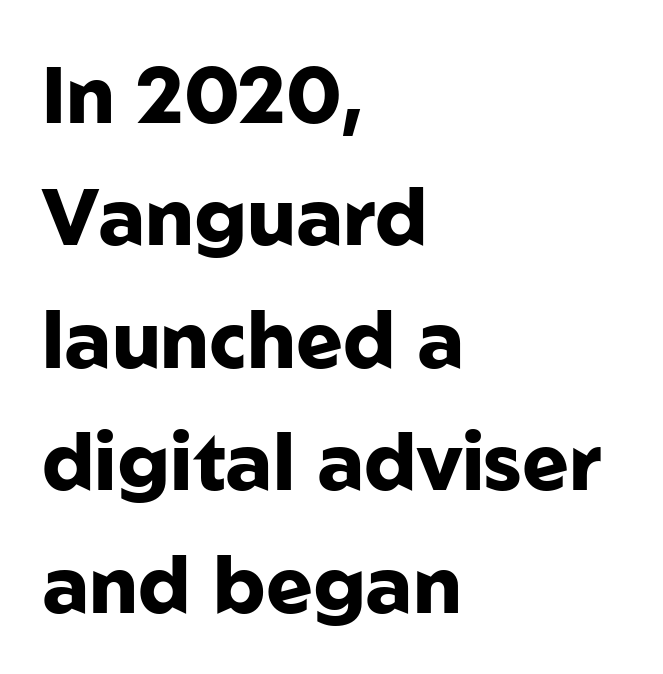
The image shows 79 px heavy sans-serif type, upright; set left-aligned, normal line spacing (1.55x), normal letter spacing, not underlined; low stroke contrast and a medium x-height.
